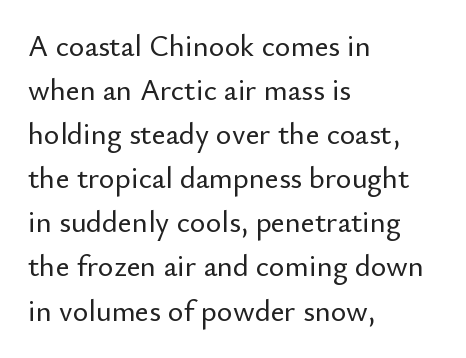
{"serif": "no", "italic": "no", "width": "normal", "stroke_contrast": "low", "x_height": "small", "monospaced": "no", "underline": "no", "align": "left", "line_spacing": "normal", "line_spacing_ratio": 1.47, "letter_spacing": "normal", "letter_spacing_em": 0.0, "glyph_px": 30}
